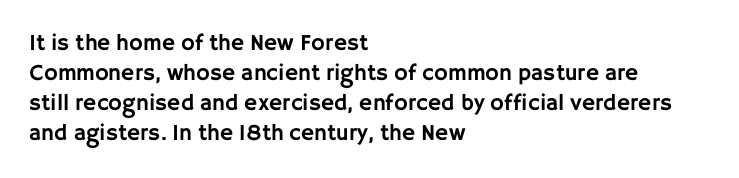
{"italic": "no", "underline": "no", "align": "left", "line_spacing": "normal", "line_spacing_ratio": 1.3, "letter_spacing": "normal", "letter_spacing_em": 0.0, "glyph_px": 23}
